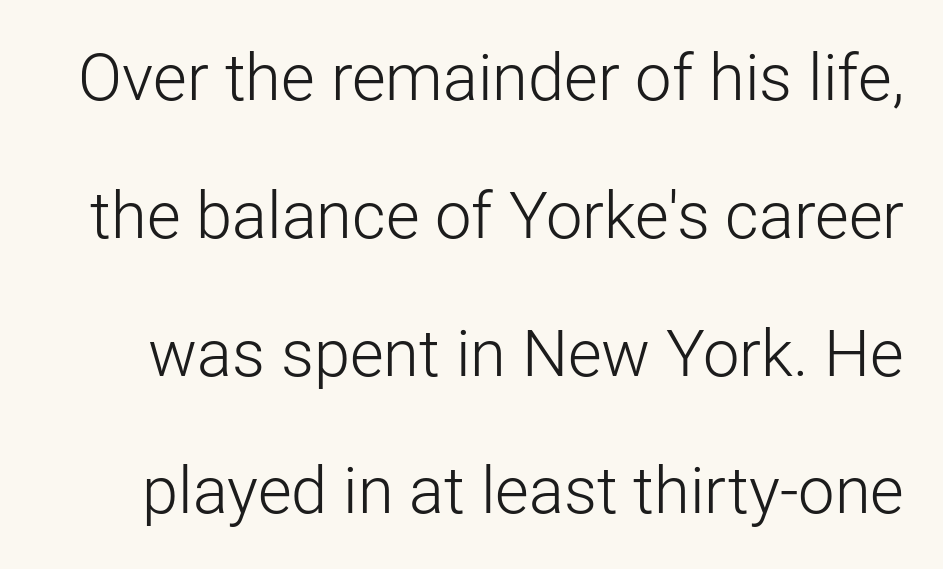
Spacing verdict: proportional, widths tailored to each character. If you measured baseline to baseline, you'd find a long distance. Characters remain perfectly vertical along every line. Summary of weight: not heavy and not bold.
